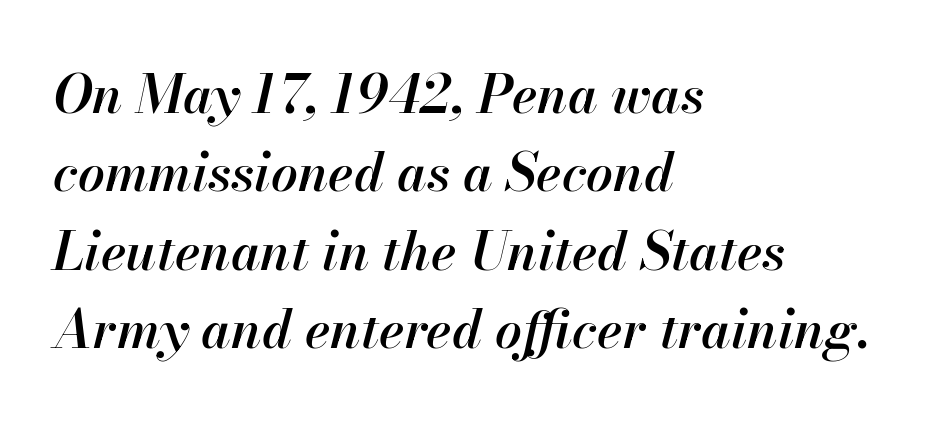
{"italic": "yes", "lean": "right", "slant_degrees": 13, "bold": "semi", "weight": "semibold", "width": "normal", "stroke_contrast": "high", "x_height": "small", "monospaced": "no", "underline": "no", "align": "left", "line_spacing": "normal", "line_spacing_ratio": 1.48, "letter_spacing": "normal", "letter_spacing_em": 0.0, "glyph_px": 53}
